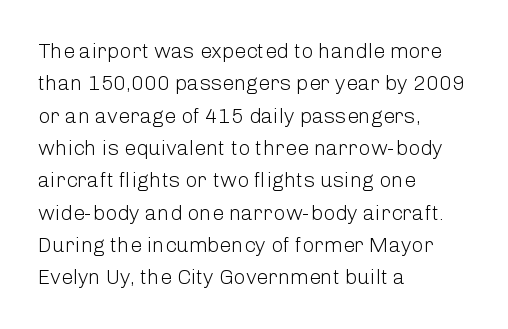
Words float on clear page, feet unadorned. Letters have the restrained weight of plain body copy at most. Horizontal alignment here is leftward, the default for most running prose. Whoever set this chose a conventional vertical rhythm. This sample uses an upright cut, with every glyph sitting square on the baseline.
